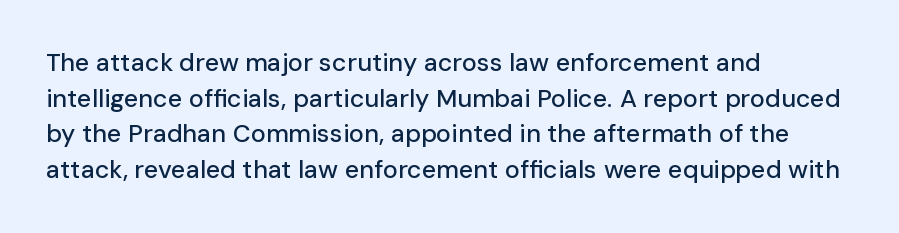
Q: Is the text italic (slanted)? A: No, it is upright.
Q: Is the text underlined? A: No.
Q: How is the paragraph aligned? A: Left-aligned.
Q: Is the spacing between letters normal or unusually wide? A: Normal.
Q: Is the spacing between lines tight, normal or loose? A: Normal.
